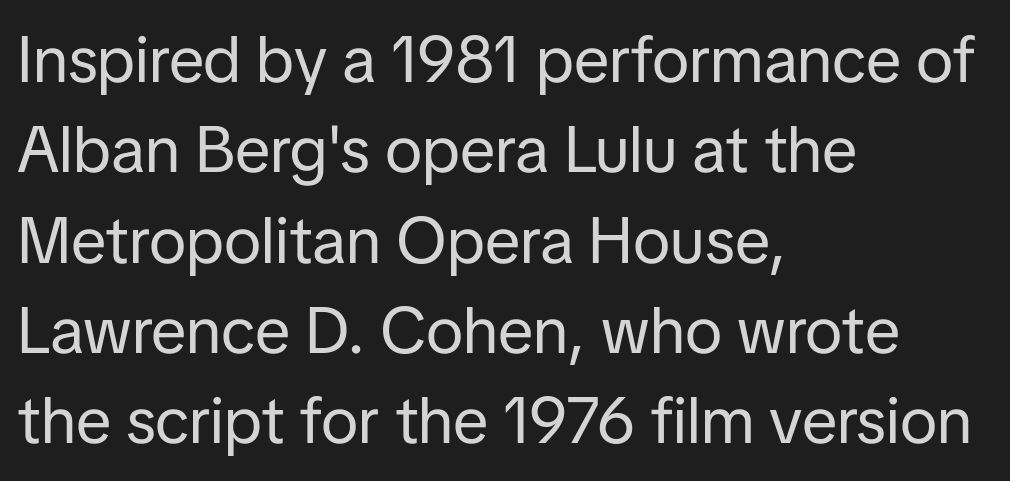
The image shows 65 px regular-weight sans-serif type, upright; set left-aligned, normal line spacing (1.39x), normal letter spacing, not underlined; low stroke contrast and a medium x-height.
